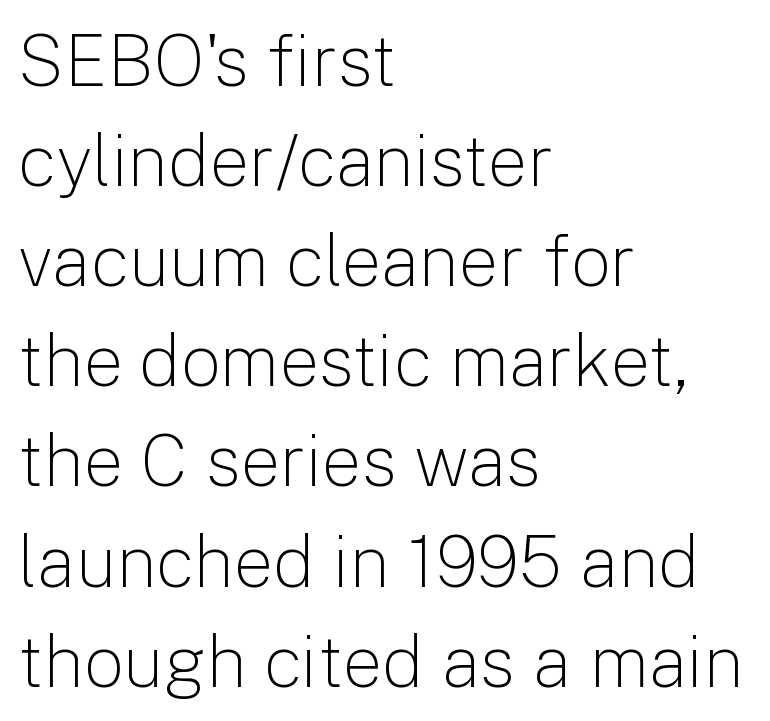
The image shows 71 px light sans-serif type, upright; set left-aligned, normal line spacing (1.41x), normal letter spacing, not underlined; low stroke contrast and a medium x-height.
